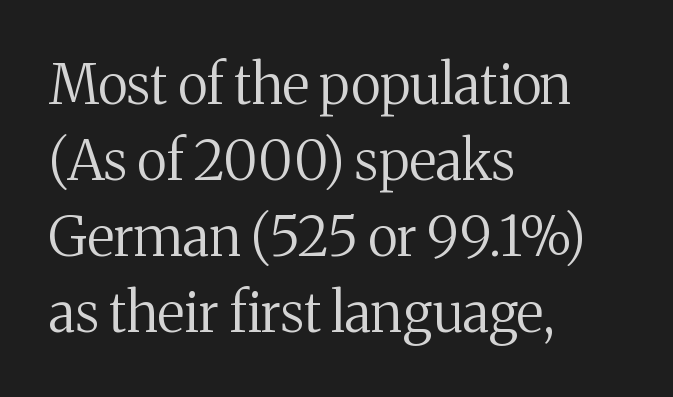
{"serif": "yes", "italic": "no", "bold": "no", "weight": "regular", "width": "normal", "stroke_contrast": "medium", "x_height": "medium", "monospaced": "no", "underline": "no", "align": "left", "line_spacing": "normal", "line_spacing_ratio": 1.38, "letter_spacing": "normal", "letter_spacing_em": 0.0, "glyph_px": 55}
